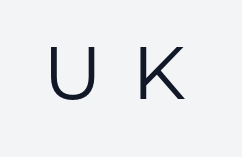
The letters stand straight up with perfectly vertical stems. Note the varied advance widths — an 'i' is clearly narrower than an 'm'. Observe the wide spacing: letters keep a clear distance from each other. The space beneath each line is pristine and unruled. The font sits on the lighter half of the weight spectrum, regular included. The type family on display is of the sans-serif kind.
